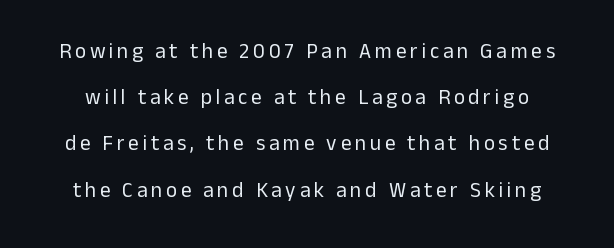
Q: Is the text bold? A: No.
Q: Is the text italic (slanted)? A: No, it is upright.
Q: Is the text underlined? A: No.
Q: Is the spacing between lines tight, normal or loose? A: Loose.
